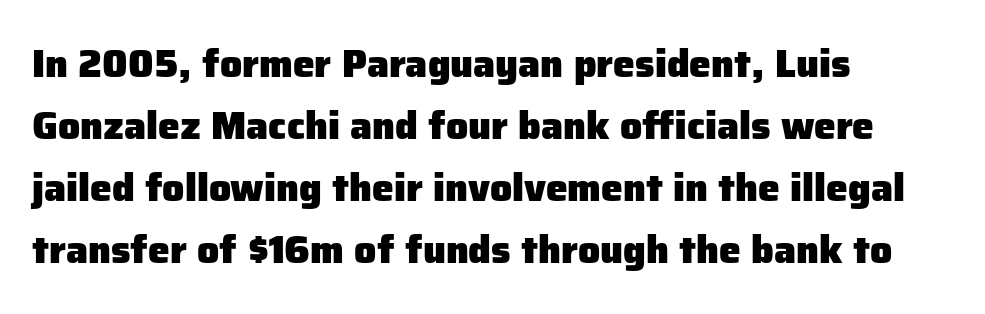
Q: Is the text bold? A: Yes.
Q: Is the text italic (slanted)? A: No, it is upright.
Q: Is the typeface a serif or a sans-serif typeface? A: Sans-serif.
Q: Is the text underlined? A: No.
Q: How is the paragraph aligned? A: Left-aligned.
Q: Is the spacing between letters normal or unusually wide? A: Normal.
Q: Is the spacing between lines tight, normal or loose? A: Normal.
Q: Width (condensed, normal, or wide)? A: Normal.
Q: Stroke contrast? A: Low.
Q: x-height? A: Medium.
Q: Monospaced? A: No.
